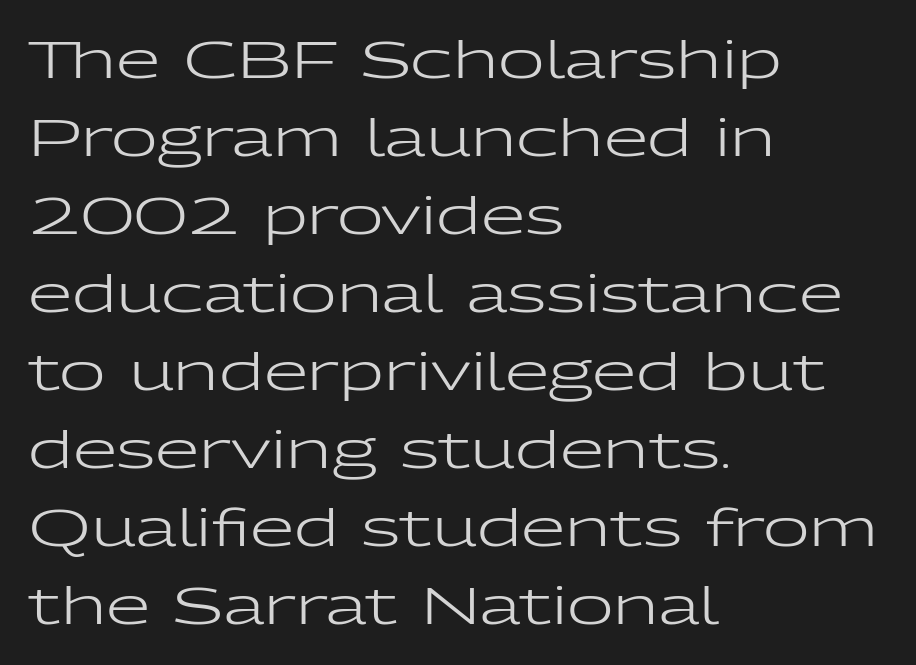
The image shows 51 px regular-weight, wide sans-serif type, upright; set left-aligned, normal line spacing (1.53x), normal letter spacing, not underlined; low stroke contrast and a medium x-height.
